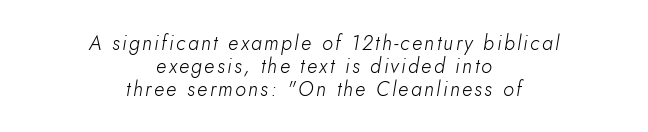
Q: Is the text bold? A: No.
Q: Is the text italic (slanted)? A: Yes, it leans right by about 5 degrees.
Q: Is the text underlined? A: No.
Q: How is the paragraph aligned? A: Centered.
Q: Is the spacing between lines tight, normal or loose? A: Tight.
